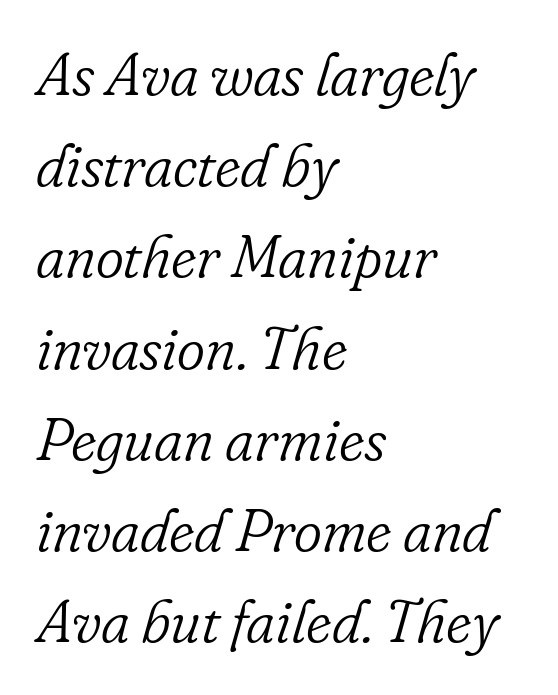
{"serif": "yes", "italic": "yes", "lean": "right", "slant_degrees": 16, "bold": "no", "weight": "light", "width": "normal", "stroke_contrast": "low", "x_height": "small", "monospaced": "no", "underline": "no", "align": "left", "line_spacing": "normal", "line_spacing_ratio": 1.52, "letter_spacing": "normal", "letter_spacing_em": 0.0, "glyph_px": 60}
